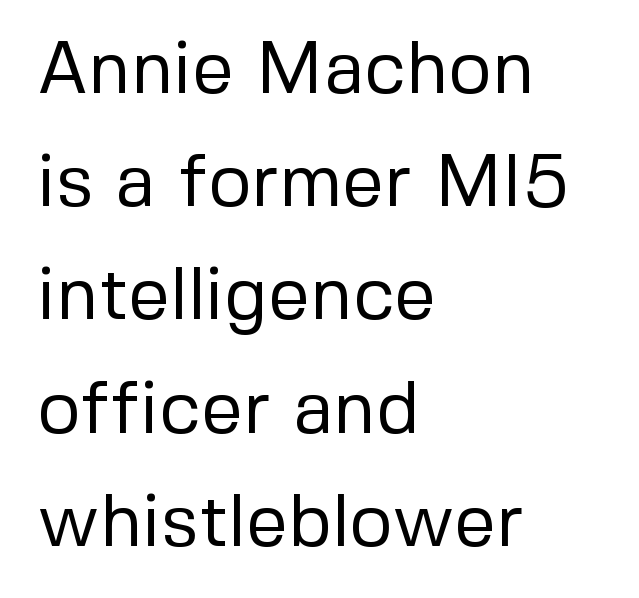
The image shows 74 px regular-weight sans-serif type, upright; set left-aligned, normal line spacing (1.53x), normal letter spacing, not underlined; low stroke contrast and a medium x-height.
